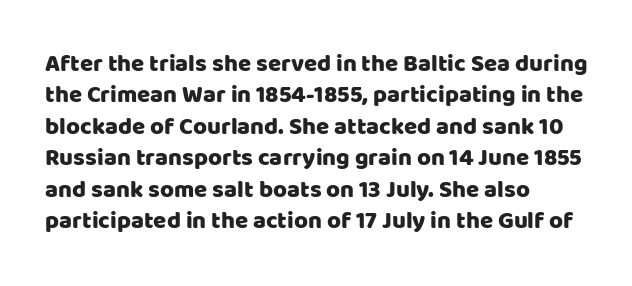
{"italic": "no", "underline": "no", "align": "left", "line_spacing": "normal", "line_spacing_ratio": 1.31, "letter_spacing": "normal", "letter_spacing_em": 0.0, "glyph_px": 24}
